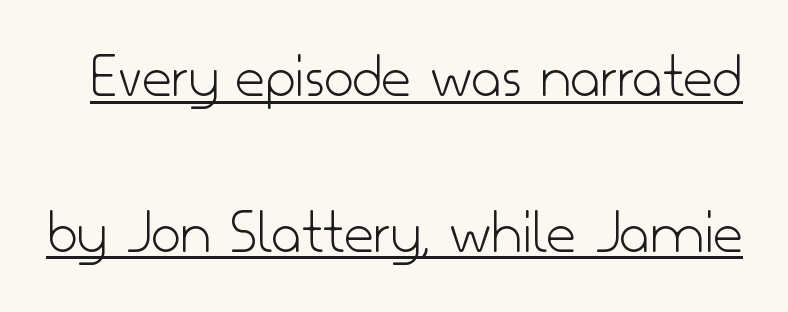
Do the characters align in a grid? No, the font is proportional. Stems here are at most as thick as an everyday book face. The vertical gap from one line to the next is large. Nope, no serifs anywhere on these letters. The letters stand straight up with perfectly vertical stems.
